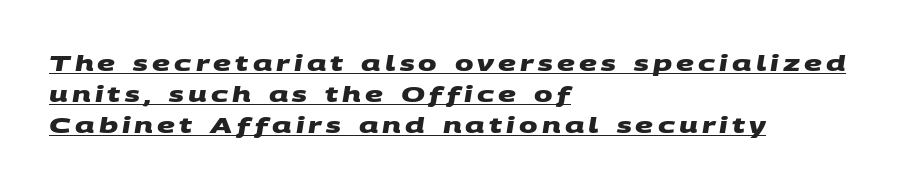
The image shows 22 px bold type; set left-aligned, normal line spacing (1.41x), underlined.
